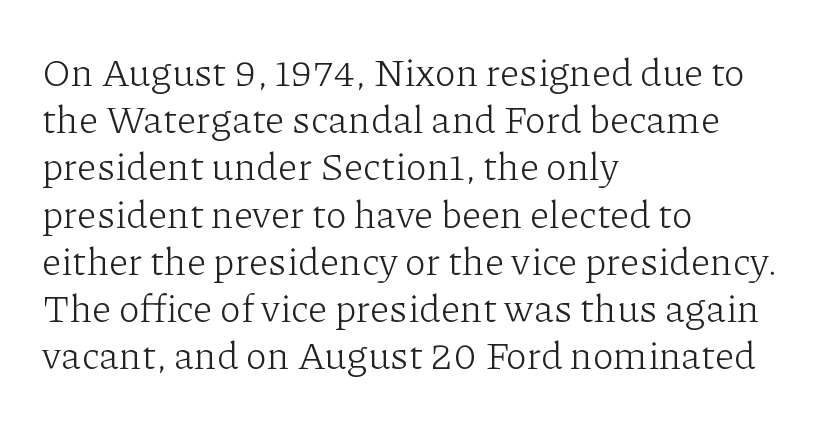
{"serif": "yes", "italic": "no", "bold": "no", "weight": "light", "width": "normal", "stroke_contrast": "low", "x_height": "medium", "monospaced": "no", "underline": "no", "align": "left", "line_spacing_ratio": 1.21, "letter_spacing": "normal", "letter_spacing_em": 0.0, "glyph_px": 39}
